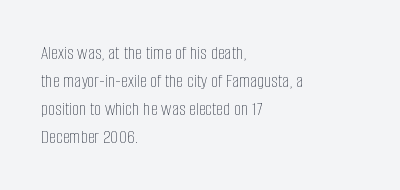
A roman cut, with each character standing at attention. Compared with a centered layout, this one pins lines to the left instead. Evenly set lines give the paragraph a standard silhouette. Heft: none added — not bold. The baseline area is clear.
